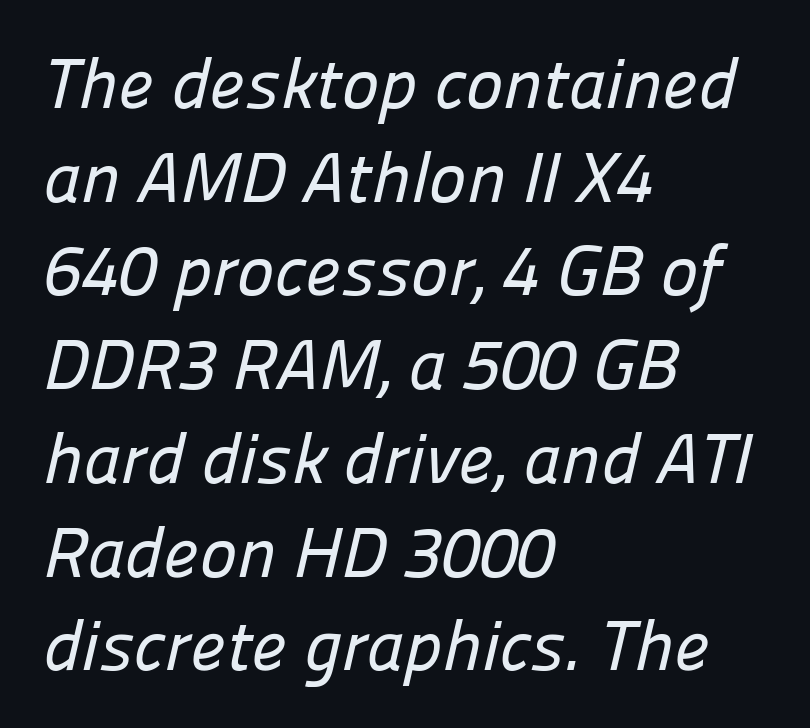
Q: Is the typeface a serif or a sans-serif typeface? A: Sans-serif.
Q: Is the text underlined? A: No.
Q: How is the paragraph aligned? A: Left-aligned.
Q: Is the spacing between letters normal or unusually wide? A: Normal.
Q: Is the spacing between lines tight, normal or loose? A: Normal.
Q: Width (condensed, normal, or wide)? A: Normal.
Q: Stroke contrast? A: Low.
Q: x-height? A: Medium.
Q: Monospaced? A: No.
